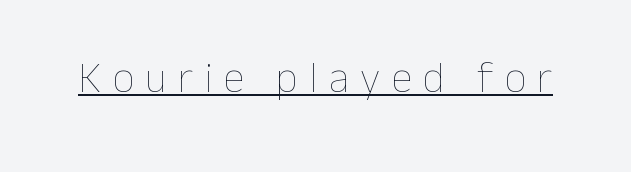
Q: Is the text bold? A: No.
Q: Is the text italic (slanted)? A: No, it is upright.
Q: Is the text underlined? A: Yes.
Q: Is the spacing between letters normal or unusually wide? A: Unusually wide.
Q: Width (condensed, normal, or wide)? A: Normal.
Q: Stroke contrast? A: Low.
Q: x-height? A: Medium.
Q: Monospaced? A: No.
